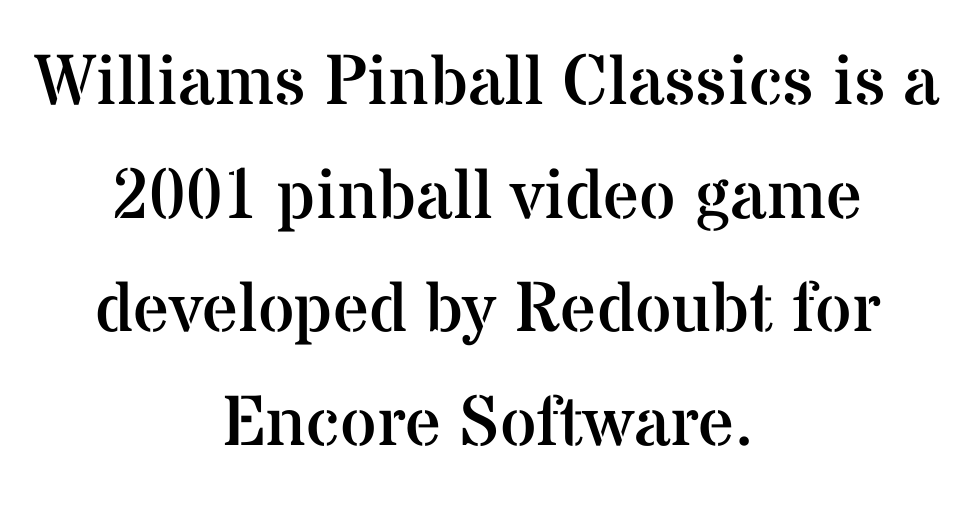
Q: Is the text bold? A: No.
Q: Is the text italic (slanted)? A: No, it is upright.
Q: Is the typeface a serif or a sans-serif typeface? A: Serif.
Q: Is the text underlined? A: No.
Q: How is the paragraph aligned? A: Centered.
Q: Is the spacing between letters normal or unusually wide? A: Normal.
Q: Is the spacing between lines tight, normal or loose? A: Normal.
Q: Width (condensed, normal, or wide)? A: Normal.
Q: Stroke contrast? A: Medium.
Q: x-height? A: Medium.
Q: Monospaced? A: No.
